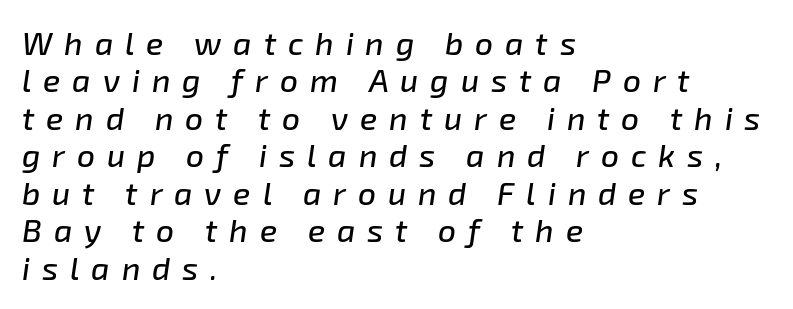
{"italic": "yes", "lean": "right", "slant_degrees": 8, "width": "normal", "stroke_contrast": "low", "x_height": "medium", "monospaced": "no", "underline": "no", "align": "left", "line_spacing_ratio": 1.17, "letter_spacing": "wide", "letter_spacing_em": 0.37, "glyph_px": 32}
